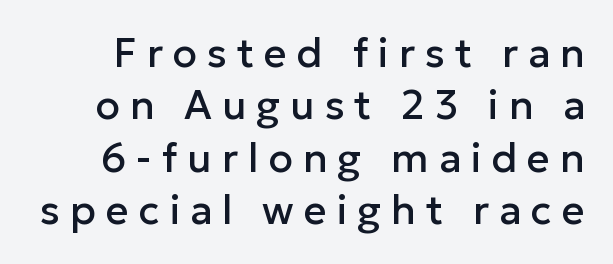
Q: Is the text italic (slanted)? A: No, it is upright.
Q: Is the typeface a serif or a sans-serif typeface? A: Sans-serif.
Q: Is the text underlined? A: No.
Q: Is the spacing between letters normal or unusually wide? A: Unusually wide.
Q: Is the spacing between lines tight, normal or loose? A: Normal.
Q: Width (condensed, normal, or wide)? A: Normal.
Q: Stroke contrast? A: Low.
Q: x-height? A: Medium.
Q: Monospaced? A: No.
